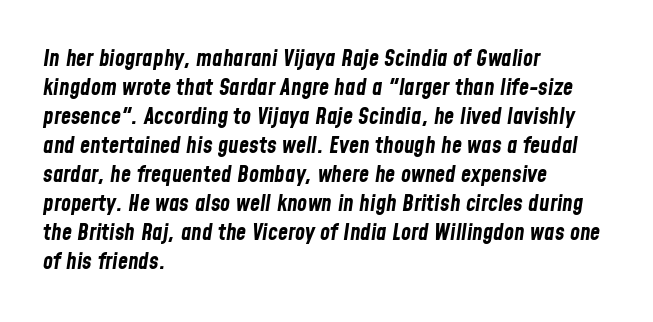
Q: Is the text bold? A: Yes.
Q: Is the text italic (slanted)? A: Yes, it leans right by about 8 degrees.
Q: Is the text underlined? A: No.
Q: How is the paragraph aligned? A: Left-aligned.
Q: Is the spacing between letters normal or unusually wide? A: Normal.
Q: Is the spacing between lines tight, normal or loose? A: Normal.
